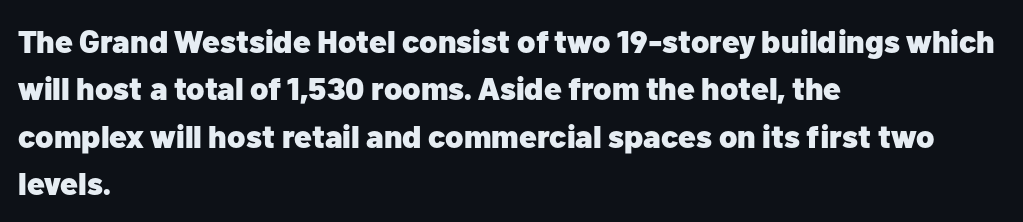
{"serif": "no", "italic": "no", "bold": "yes", "weight": "heavy", "width": "normal", "stroke_contrast": "low", "x_height": "medium", "monospaced": "no", "underline": "no", "align": "left", "line_spacing": "normal", "line_spacing_ratio": 1.48, "letter_spacing": "normal", "letter_spacing_em": 0.0, "glyph_px": 32}
